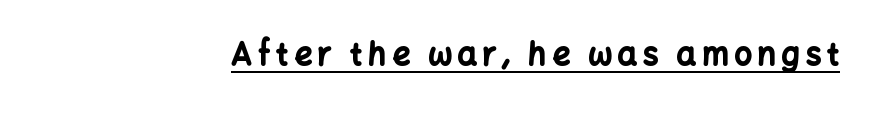
The type family on display is of the sans-serif kind. Has an underline been added? It has. It's the straight-up-and-down kind of type. This sample has the flowing, uneven cadence of proportional lettering.
